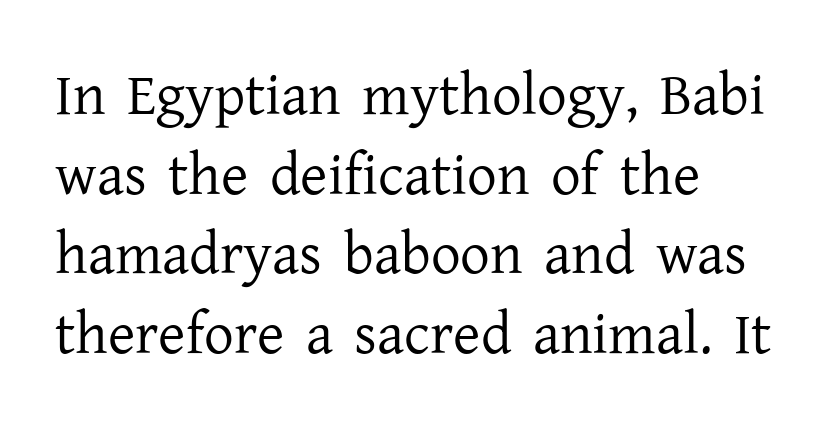
{"serif": "yes", "italic": "no", "bold": "no", "weight": "regular", "width": "normal", "stroke_contrast": "low", "x_height": "medium", "monospaced": "no", "underline": "no", "align": "left", "line_spacing": "normal", "line_spacing_ratio": 1.35, "letter_spacing": "normal", "letter_spacing_em": 0.0, "glyph_px": 59}
